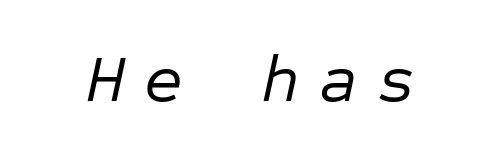
The image shows 67 px regular-weight type, italic (leaning right), monospaced; set unusually wide letter spacing (+0.29 em), not underlined; low stroke contrast and a medium x-height.
